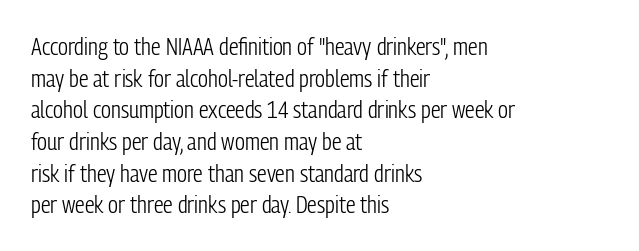
{"italic": "no", "bold": "no", "underline": "no", "align": "left", "line_spacing": "normal", "line_spacing_ratio": 1.32, "letter_spacing": "normal", "letter_spacing_em": 0.0, "glyph_px": 24}
